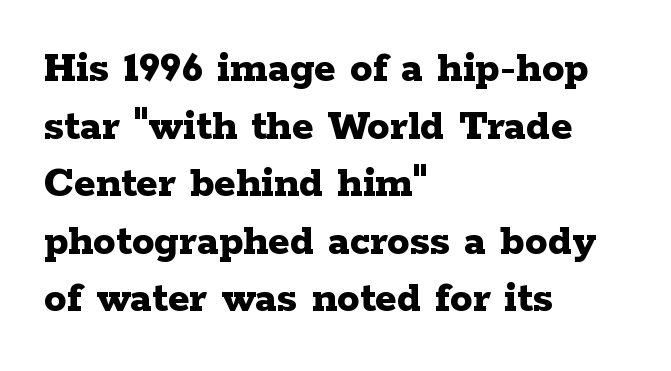
{"serif": "yes", "italic": "no", "bold": "yes", "weight": "bold", "width": "wide", "stroke_contrast": "low", "x_height": "medium", "monospaced": "no", "underline": "no", "align": "left", "line_spacing": "normal", "line_spacing_ratio": 1.28, "letter_spacing": "normal", "letter_spacing_em": 0.0, "glyph_px": 45}
